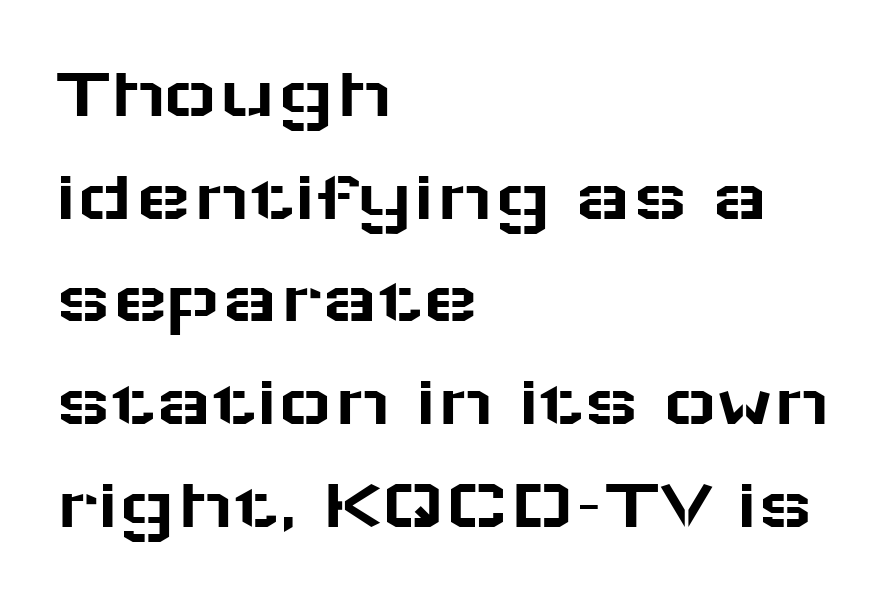
The image shows 75 px wide sans-serif type, upright; set left-aligned, normal line spacing (1.37x), normal letter spacing, not underlined; low stroke contrast and a medium x-height.
